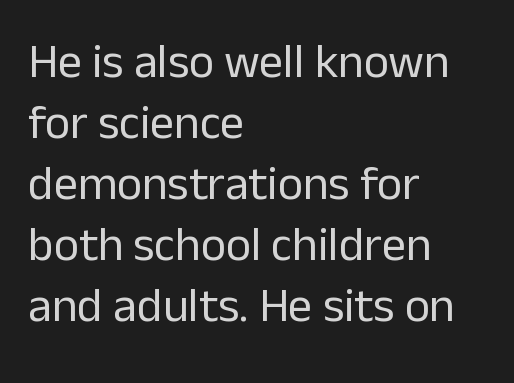
The image shows 48 px regular-weight sans-serif type, upright; set left-aligned, normal line spacing (1.27x), normal letter spacing, not underlined; low stroke contrast and a medium x-height.
